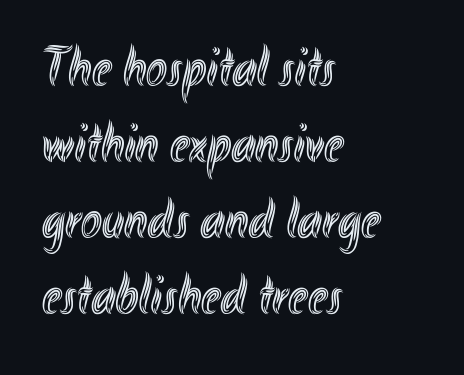
The image shows 56 px condensed type; set left-aligned, normal line spacing (1.36x), normal letter spacing, not underlined; a small x-height.
